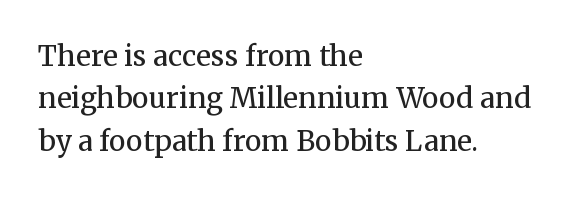
{"serif": "yes", "italic": "no", "bold": "no", "weight": "regular", "width": "normal", "stroke_contrast": "medium", "x_height": "medium", "monospaced": "no", "underline": "no", "align": "left", "line_spacing": "normal", "line_spacing_ratio": 1.51, "letter_spacing": "normal", "letter_spacing_em": 0.0, "glyph_px": 28}
